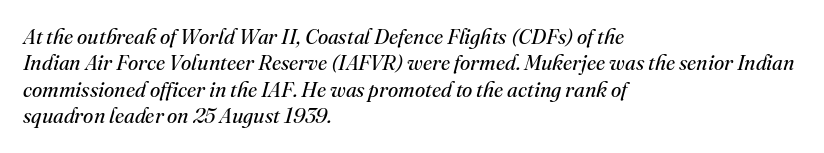
Q: Is the text bold? A: No.
Q: Is the text italic (slanted)? A: Yes, it leans right by about 16 degrees.
Q: Is the text underlined? A: No.
Q: How is the paragraph aligned? A: Left-aligned.
Q: Is the spacing between letters normal or unusually wide? A: Normal.
Q: Is the spacing between lines tight, normal or loose? A: Normal.
